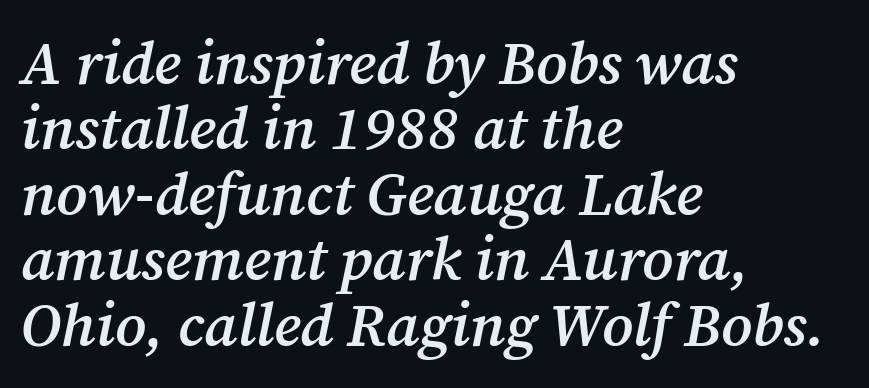
Proportional: the letters do not fall into vertical columns. A classic flush-left, rag-right setting is used for this passage. These lines were composed using italics. Has an underline been added? It has not. Typographically, this falls in the serif category.
